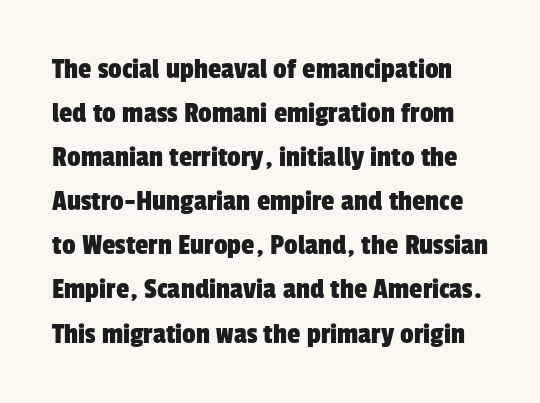
The image shows 30 px condensed sans-serif type; set normal line spacing (1.47x), normal letter spacing, not underlined; low stroke contrast and a medium x-height.
